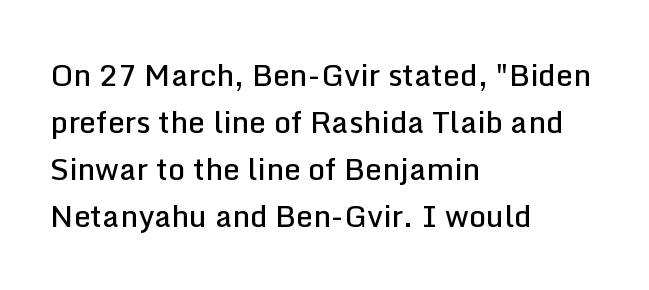
The image shows 30 px semibold sans-serif type, upright; set left-aligned, normal line spacing (1.57x), normal letter spacing, not underlined; low stroke contrast and a medium x-height.
